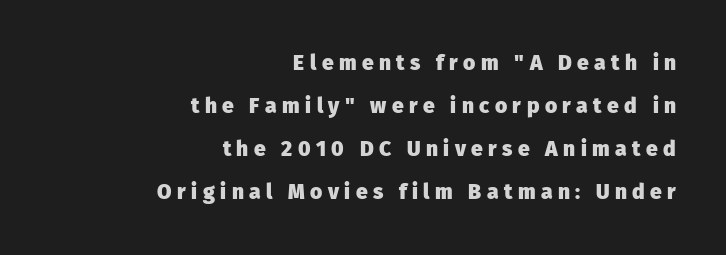
The glyphs are unaccompanied by any horizontal stroke below them. The axis of the letterforms is exactly vertical. The rendering uses a large line-height, opening up the rows. In terms of weight, the rendering is a true, heavy bold. The gaps between neighbouring characters are conspicuously large. Horizontally, the lines are justified to the trailing edge only.
